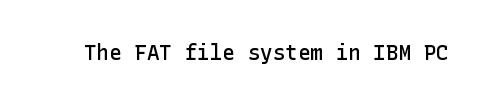
{"italic": "no", "bold": "semi", "underline": "no", "letter_spacing": "normal", "letter_spacing_em": 0.0, "glyph_px": 21}
